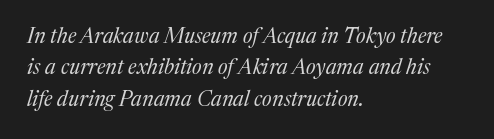
Q: Is the text bold? A: No.
Q: Is the text italic (slanted)? A: Yes, it leans right by about 17 degrees.
Q: Is the text underlined? A: No.
Q: How is the paragraph aligned? A: Left-aligned.
Q: Is the spacing between letters normal or unusually wide? A: Normal.
Q: Is the spacing between lines tight, normal or loose? A: Normal.
